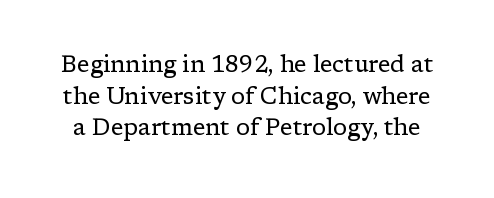
{"italic": "no", "bold": "no", "underline": "no", "line_spacing": "normal", "line_spacing_ratio": 1.37, "letter_spacing": "normal", "letter_spacing_em": 0.0, "glyph_px": 23}
